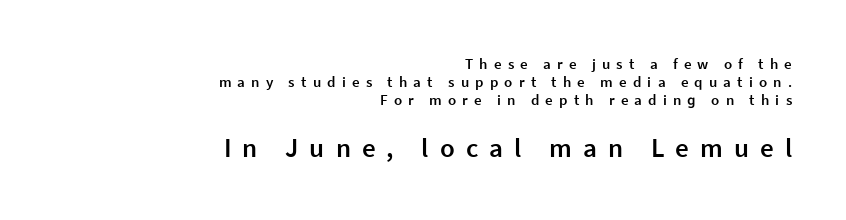
Q: Is the text bold? A: Semi-bold.
Q: Is the text italic (slanted)? A: No, it is upright.
Q: Is the text underlined? A: No.
Q: How is the paragraph aligned? A: Right-aligned.
Q: Is the spacing between letters normal or unusually wide? A: Unusually wide.
Q: Which block of text is set in a larger size, the first (top) or the second (bottom)? A: The second (bottom) one.
